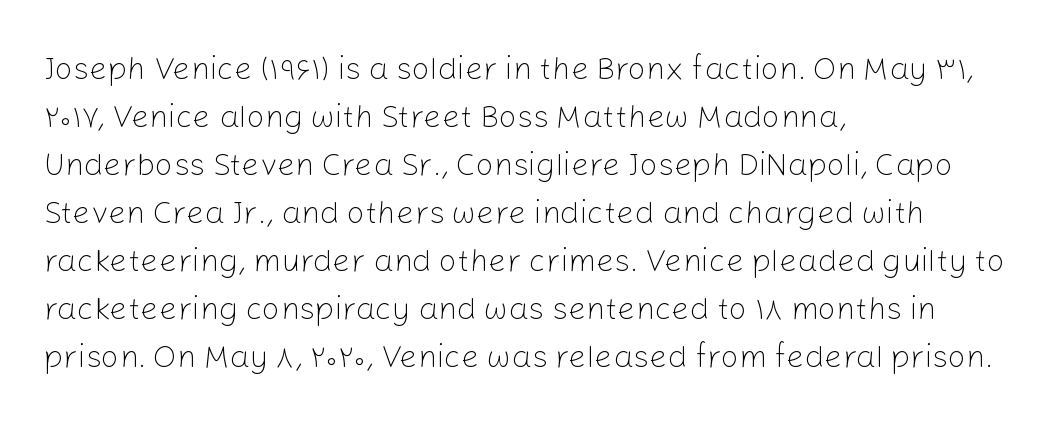
Q: Is the text bold? A: No.
Q: Is the text italic (slanted)? A: No, it is upright.
Q: Is the typeface a serif or a sans-serif typeface? A: Sans-serif.
Q: Is the text underlined? A: No.
Q: How is the paragraph aligned? A: Left-aligned.
Q: Is the spacing between letters normal or unusually wide? A: Normal.
Q: Is the spacing between lines tight, normal or loose? A: Normal.
Q: Width (condensed, normal, or wide)? A: Normal.
Q: Stroke contrast? A: Low.
Q: x-height? A: Medium.
Q: Monospaced? A: No.
